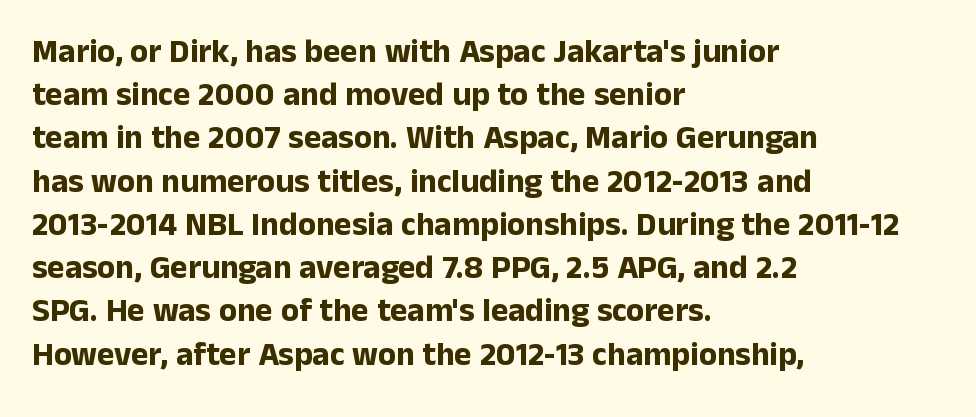
{"serif": "no", "italic": "no", "bold": "yes", "weight": "bold", "width": "normal", "stroke_contrast": "low", "x_height": "medium", "monospaced": "no", "underline": "no", "align": "left", "line_spacing": "normal", "line_spacing_ratio": 1.31, "letter_spacing": "normal", "letter_spacing_em": 0.0, "glyph_px": 33}
